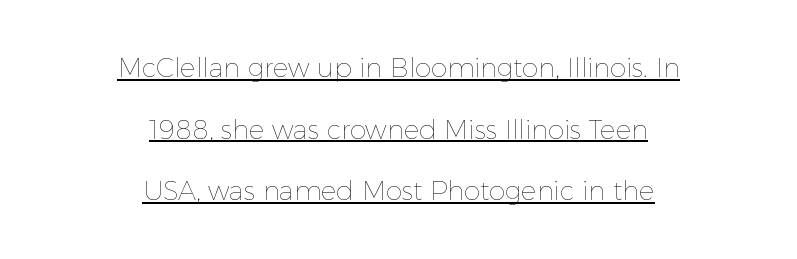
If you drew a line through each stem, it would be perfectly vertical. The rendered words wear a rule along their underside. Centered paragraph, ragged on both sides. The passage shown has conventional tracking throughout.
